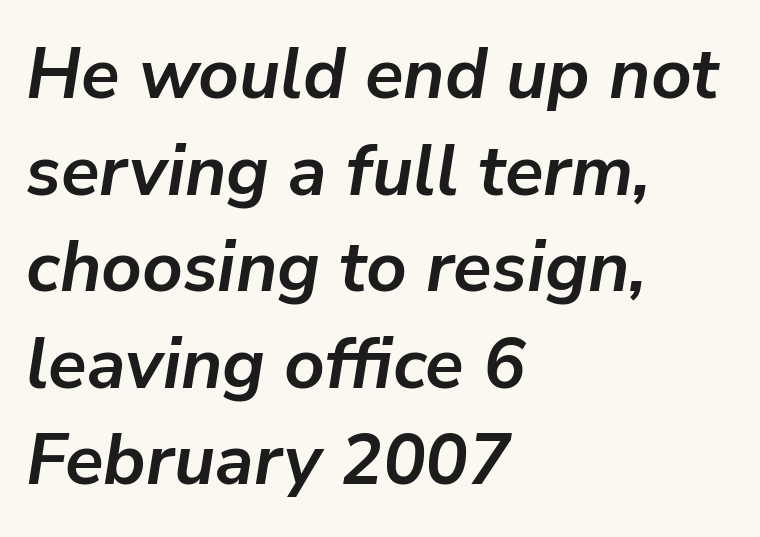
The image shows 71 px semibold type, italic (leaning right); set left-aligned, normal line spacing (1.36x), normal letter spacing, not underlined; low stroke contrast and a medium x-height.
